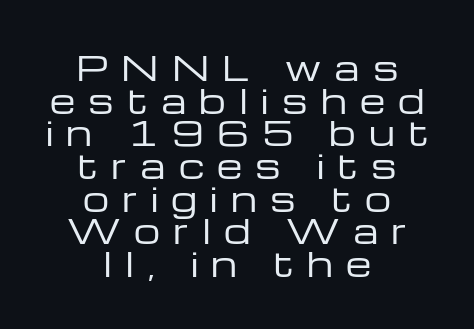
The image shows 33 px regular-weight, wide sans-serif type, upright; set centered, tight line spacing (0.99x), unusually wide letter spacing (+0.4 em), not underlined; low stroke contrast and a medium x-height.
